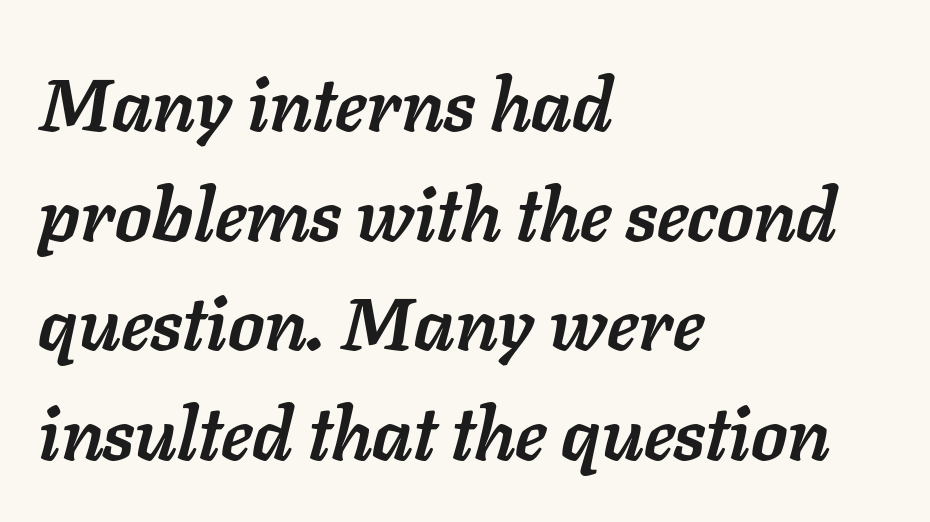
The image shows 74 px semibold type, italic (leaning right); set left-aligned, normal line spacing (1.48x), normal letter spacing, not underlined; low stroke contrast and a medium x-height.
